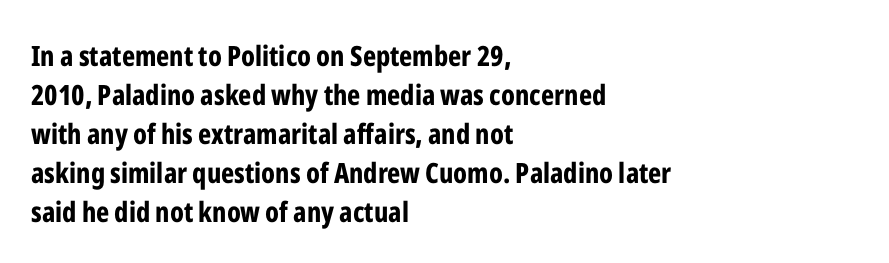
Q: Is the text bold? A: Yes.
Q: Is the text italic (slanted)? A: No, it is upright.
Q: Is the typeface a serif or a sans-serif typeface? A: Sans-serif.
Q: Is the text underlined? A: No.
Q: How is the paragraph aligned? A: Left-aligned.
Q: Is the spacing between letters normal or unusually wide? A: Normal.
Q: Is the spacing between lines tight, normal or loose? A: Normal.
Q: Width (condensed, normal, or wide)? A: Condensed.
Q: Stroke contrast? A: Low.
Q: x-height? A: Medium.
Q: Monospaced? A: No.
